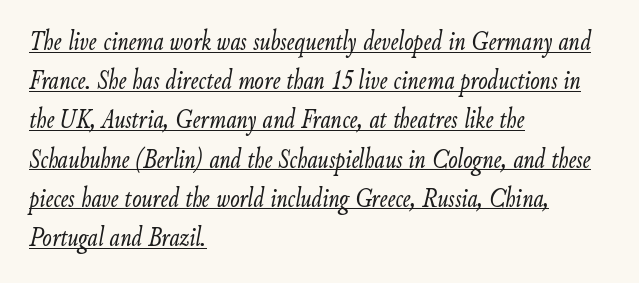
Observe the lean: these are italic letterforms. Interline gaps are of average width in this sample. Line starts are locked; line ends wander. Glance below the letters and you will spot a drawn line. Weight class: somewhere from thin through regular. Here the designer chose a conventional face with non-uniform glyph widths.
